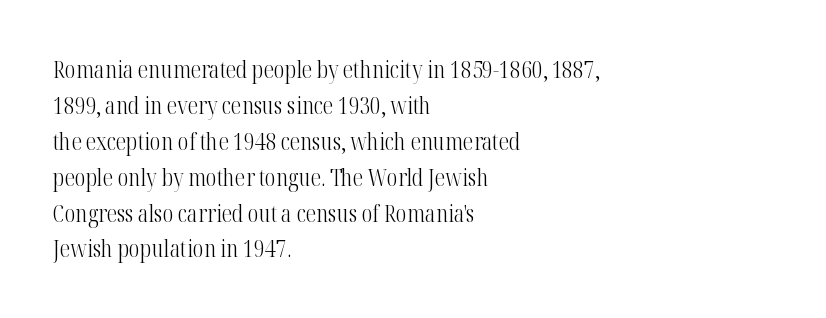
Q: Is the text bold? A: No.
Q: Is the text italic (slanted)? A: No, it is upright.
Q: Is the text underlined? A: No.
Q: How is the paragraph aligned? A: Left-aligned.
Q: Is the spacing between letters normal or unusually wide? A: Normal.
Q: Is the spacing between lines tight, normal or loose? A: Normal.
